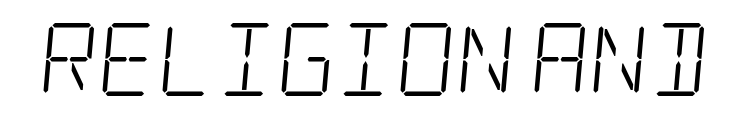
A light-to-regular cut is what we see here. Rule under the text: the space is simply empty. No extra tracking has been applied to these lines. The characters display serif detailing at their extremities.
